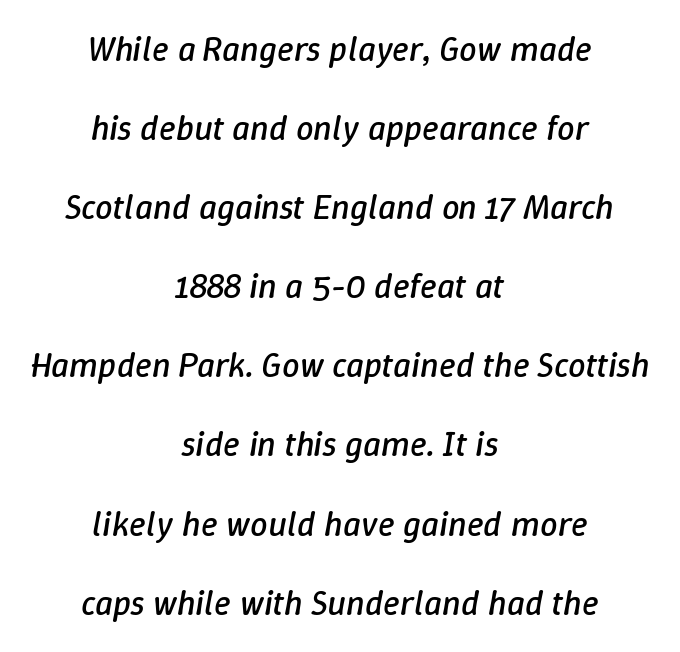
Q: Is the text bold? A: No.
Q: Is the text italic (slanted)? A: Yes, it leans right by about 9 degrees.
Q: Is the text underlined? A: No.
Q: How is the paragraph aligned? A: Centered.
Q: Is the spacing between letters normal or unusually wide? A: Normal.
Q: Is the spacing between lines tight, normal or loose? A: Loose.
Q: Width (condensed, normal, or wide)? A: Normal.
Q: Stroke contrast? A: Low.
Q: x-height? A: Medium.
Q: Monospaced? A: No.
